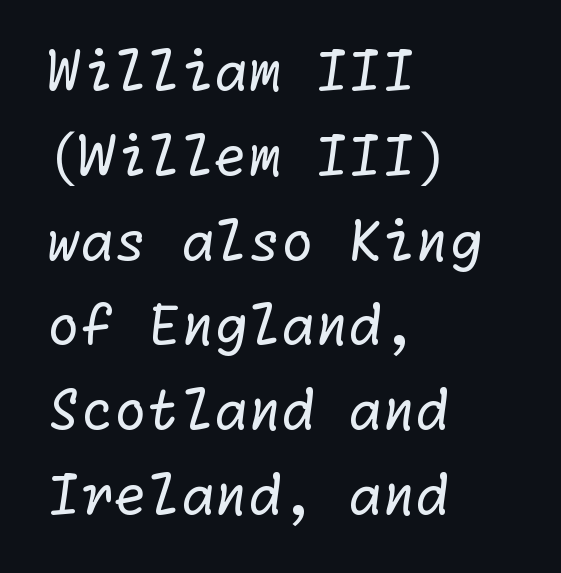
The image shows 54 px regular-weight sans-serif type; set left-aligned, normal line spacing (1.57x), normal letter spacing, not underlined; low stroke contrast and a medium x-height.
